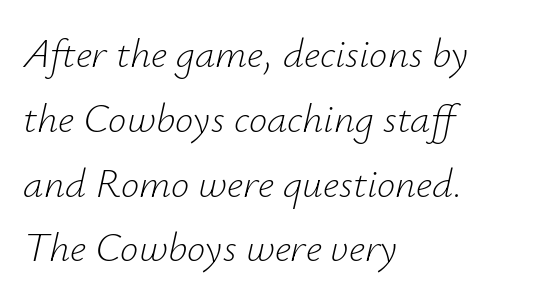
The lettering tilts uniformly, giving the passage an italic look. These lines sit exactly where default settings would place them. These glyphs show unthickened strokes, regular width or finer. Does extra space separate the letters? No, they use regular spacing. The passage shown is typed in a proportional face where columns would drift. Compared with a centered layout, this one pins lines to the left instead.
